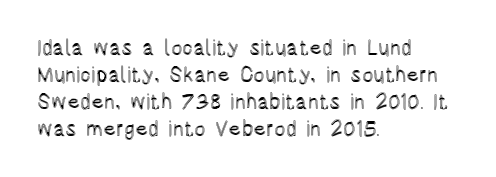
{"italic": "no", "underline": "no", "align": "left", "line_spacing": "normal", "line_spacing_ratio": 1.28, "letter_spacing": "normal", "letter_spacing_em": 0.0, "glyph_px": 21}
